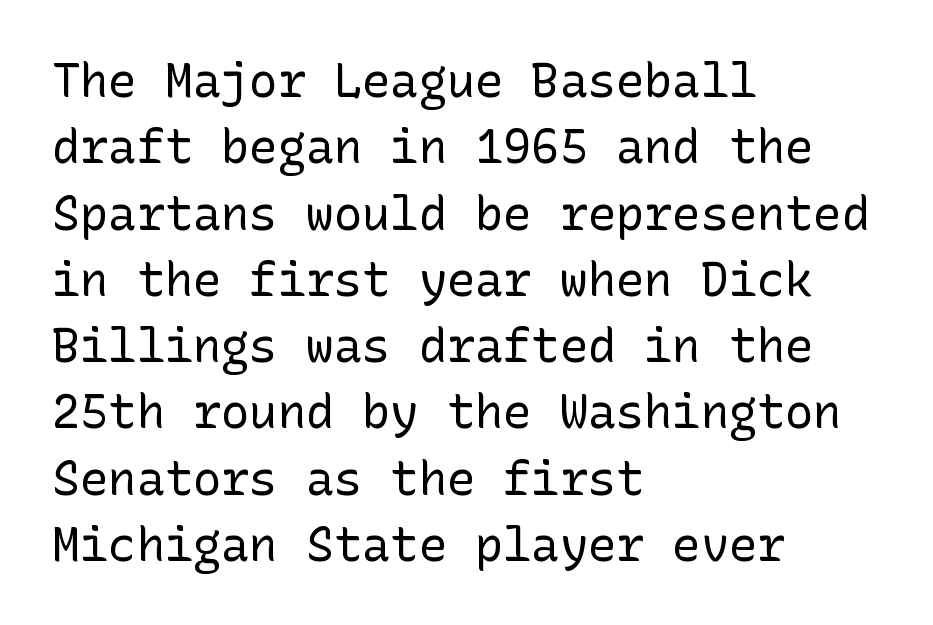
Nothing unusual about the tracking: characters are spaced as the font intends. Ascenders rise straight up at ninety degrees. The type family on display is of the sans-serif kind. Think standard paragraph weight, or any step lighter than that.
